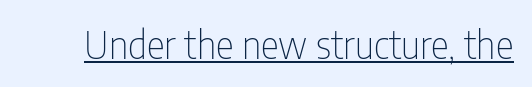
The lettering is marked with a stroke running underneath it. This sample has the flowing, uneven cadence of proportional lettering. These glyphs show unthickened strokes, regular width or finer. Posture: vertical. The type is set solid horizontally, with unmodified tracking.
